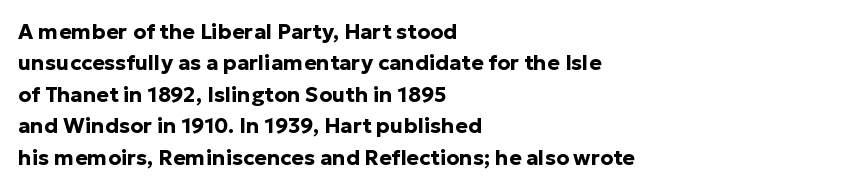
{"italic": "no", "bold": "yes", "underline": "no", "align": "left", "line_spacing": "normal", "line_spacing_ratio": 1.5, "letter_spacing": "normal", "letter_spacing_em": 0.0, "glyph_px": 21}
